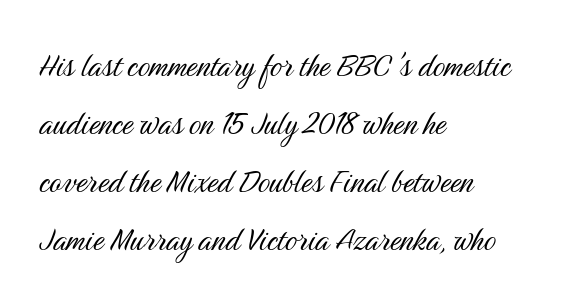
These lines are rendered in a variable-pitch font. The cut favours lightness, reaching ordinary text weight at its darkest. One-word summary of the alignment: left. These lines keep a tight, regular rhythm from letter to letter. Beneath every word, the page is bare.
